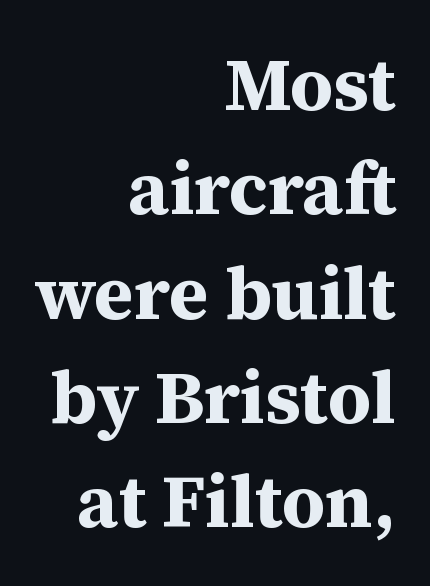
The image shows 74 px bold serif type, upright; set right-aligned, normal line spacing (1.41x), normal letter spacing, not underlined; medium stroke contrast and a medium x-height.
